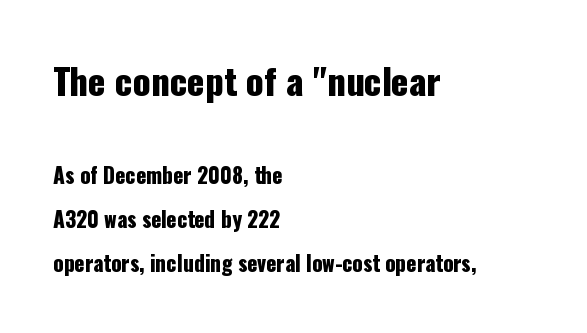
Typesetter's note — upper block bumped up in size, lower block left smaller. The designer went with a sans here, leaving each stem footless. Every row of glyphs begins at an identical x-position on the left. Anything drawn beneath the words? Only blank space.
